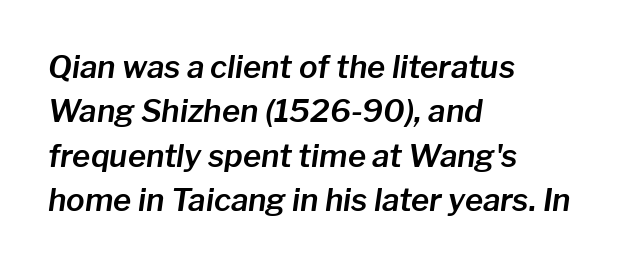
{"italic": "yes", "lean": "right", "slant_degrees": 8, "width": "normal", "stroke_contrast": "low", "x_height": "medium", "monospaced": "no", "underline": "no", "align": "left", "line_spacing": "normal", "line_spacing_ratio": 1.43, "letter_spacing": "normal", "letter_spacing_em": 0.0, "glyph_px": 31}
